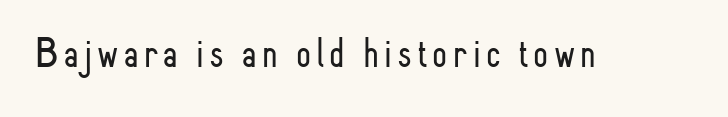
Q: Is the text bold? A: No.
Q: Is the text italic (slanted)? A: No, it is upright.
Q: Is the typeface a serif or a sans-serif typeface? A: Sans-serif.
Q: Is the text underlined? A: No.
Q: Width (condensed, normal, or wide)? A: Condensed.
Q: Stroke contrast? A: Low.
Q: x-height? A: Small.
Q: Monospaced? A: No.
